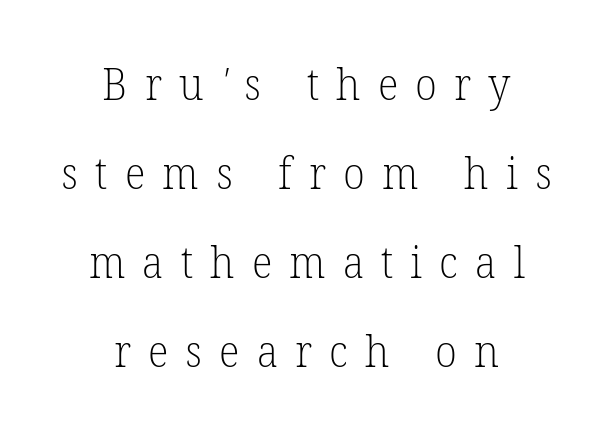
A typesetter would call this proportional, since set widths differ per character. The rendering positions every line midway between the sides. Just letters on the line, the space beneath them empty. Leading: increased. How are the letters spaced? Widely, with obvious added tracking. Letters have the restrained weight of plain body copy at most.
